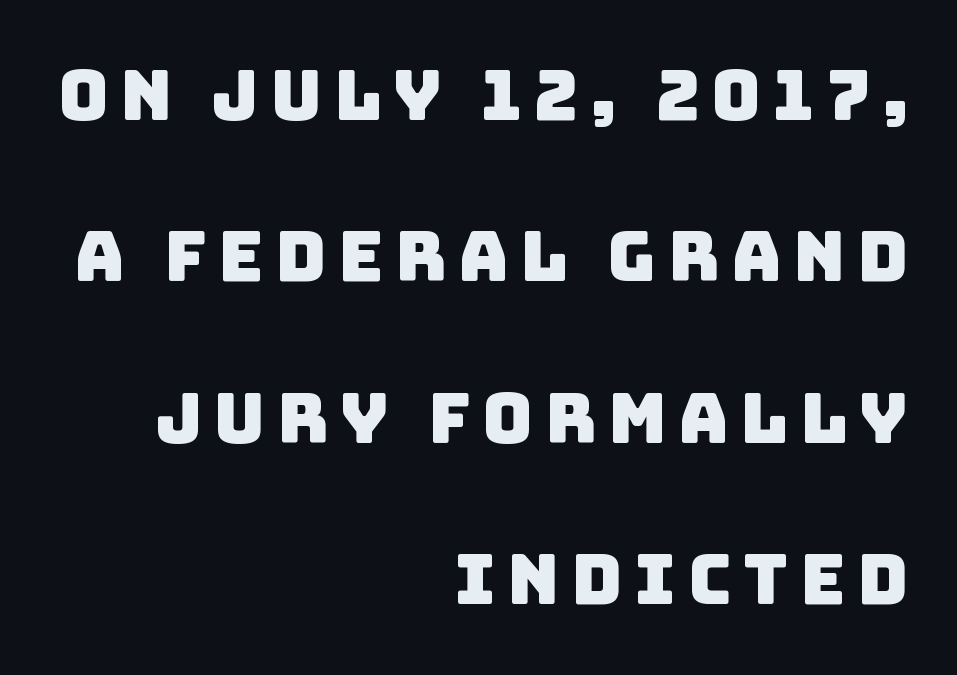
Horizontally, the lines are justified to the trailing edge only. If you measured baseline to baseline, you'd find a long distance. Bare-footed words on every line. Serifs: no, the terminals of the letterforms are clean.
